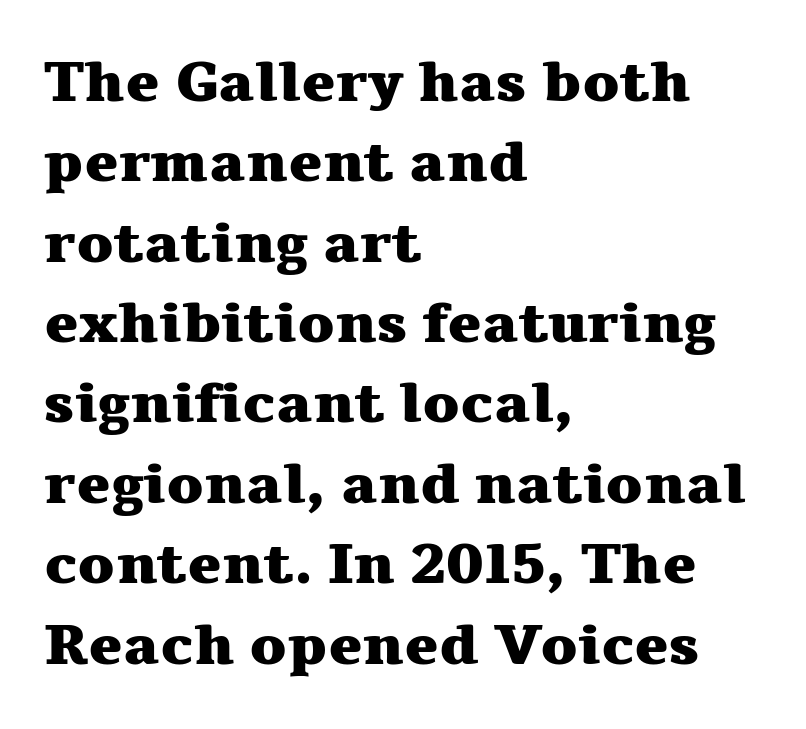
Compared with typical body copy, the letter spacing here is the same. You could not count columns in this text — the font is proportionally spaced. Plain, unruled lines of type. Weight check: bold — yes, fully. In terms of posture, this sample is upright.
